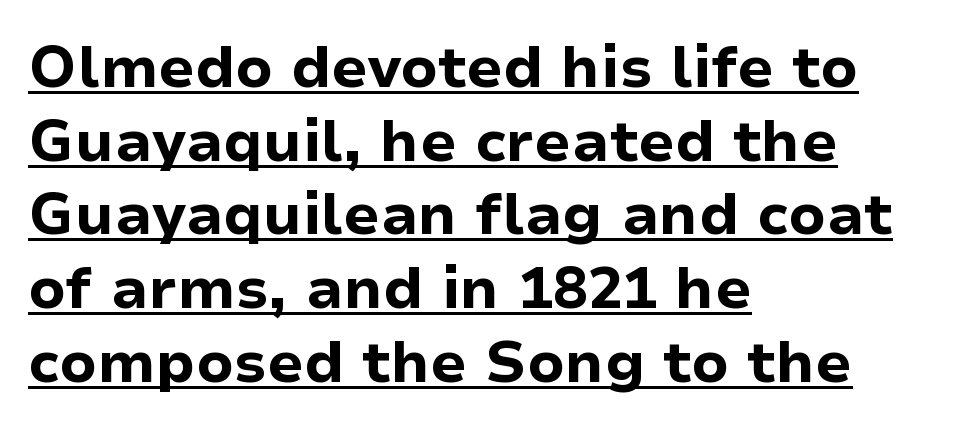
This is heavy type, rendered in bold. The typesetter chose a ragged-right arrangement here. The designer left line spacing at the default. You can see a thin bar hugging the bottom of the glyphs. Rendered with straight, roman letterforms.
